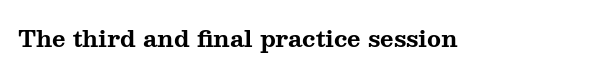
The image shows 23 px bold type, upright; set normal letter spacing, not underlined.
